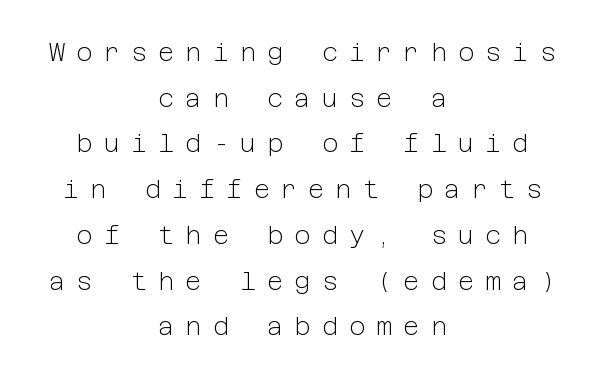
Q: Is the text bold? A: No.
Q: Is the text italic (slanted)? A: No, it is upright.
Q: Is the text underlined? A: No.
Q: How is the paragraph aligned? A: Centered.
Q: Is the spacing between letters normal or unusually wide? A: Unusually wide.
